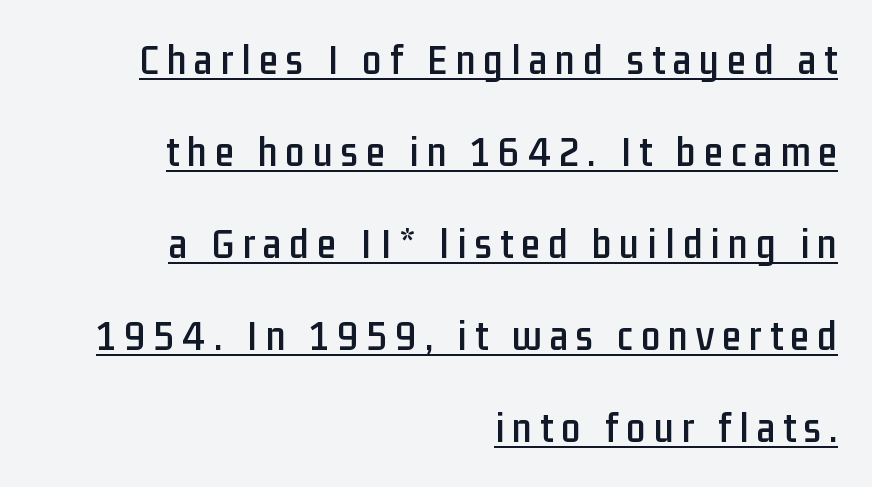
Q: Is the text italic (slanted)? A: No, it is upright.
Q: Is the typeface a serif or a sans-serif typeface? A: Sans-serif.
Q: Is the text underlined? A: Yes.
Q: How is the paragraph aligned? A: Right-aligned.
Q: Is the spacing between lines tight, normal or loose? A: Loose.
Q: Width (condensed, normal, or wide)? A: Condensed.
Q: Stroke contrast? A: Low.
Q: x-height? A: Medium.
Q: Monospaced? A: No.
